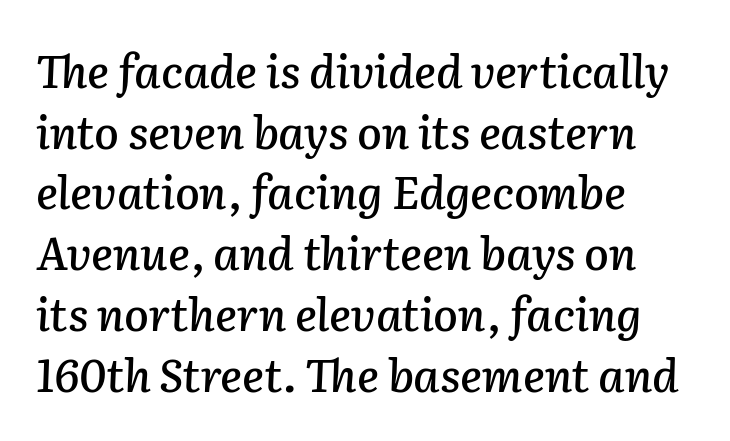
{"italic": "yes", "lean": "right", "slant_degrees": 2, "width": "normal", "stroke_contrast": "low", "x_height": "medium", "monospaced": "no", "underline": "no", "align": "left", "line_spacing": "normal", "line_spacing_ratio": 1.35, "letter_spacing": "normal", "letter_spacing_em": 0.0, "glyph_px": 45}
